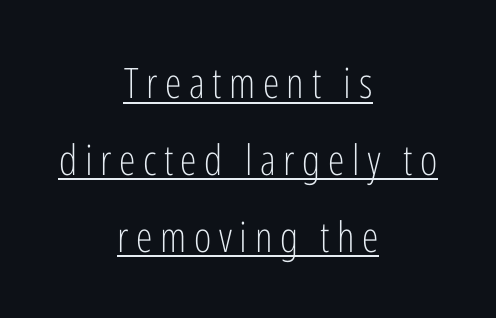
{"serif": "no", "italic": "no", "bold": "no", "weight": "light", "width": "condensed", "stroke_contrast": "low", "x_height": "medium", "monospaced": "no", "underline": "yes", "align": "center", "line_spacing_ratio": 1.83, "glyph_px": 42}
